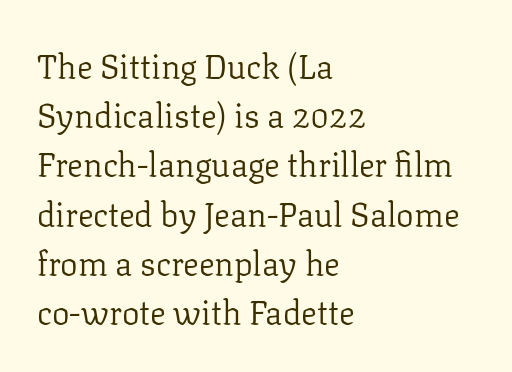
The image shows 33 px regular-weight serif type, upright; set left-aligned, normal line spacing (1.49x), normal letter spacing, not underlined; low stroke contrast and a medium x-height.
